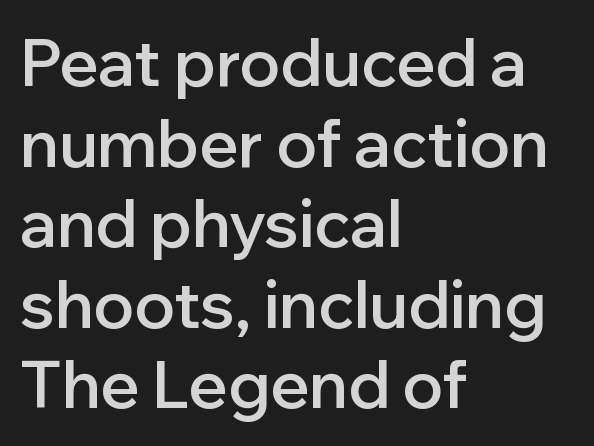
The image shows 65 px semibold sans-serif type, upright; set left-aligned, line spacing 1.24x, normal letter spacing, not underlined; low stroke contrast and a medium x-height.
